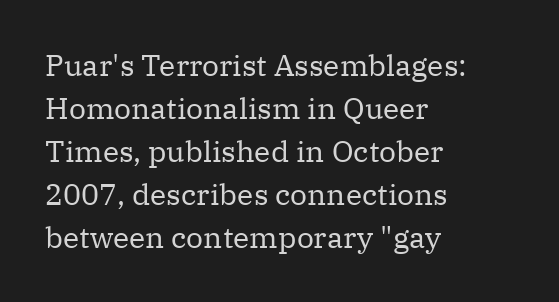
{"serif": "yes", "italic": "no", "bold": "no", "weight": "regular", "width": "normal", "stroke_contrast": "medium", "x_height": "medium", "monospaced": "no", "underline": "no", "align": "left", "line_spacing": "normal", "line_spacing_ratio": 1.43, "letter_spacing": "normal", "letter_spacing_em": 0.0, "glyph_px": 30}
